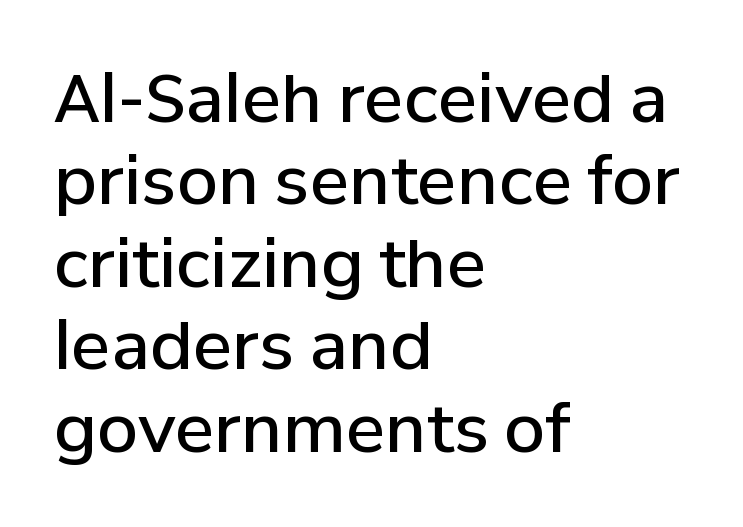
Q: Is the text bold? A: Semi-bold.
Q: Is the text italic (slanted)? A: No, it is upright.
Q: Is the typeface a serif or a sans-serif typeface? A: Sans-serif.
Q: Is the text underlined? A: No.
Q: How is the paragraph aligned? A: Left-aligned.
Q: Is the spacing between letters normal or unusually wide? A: Normal.
Q: Is the spacing between lines tight, normal or loose? A: Normal.
Q: Width (condensed, normal, or wide)? A: Normal.
Q: Stroke contrast? A: Low.
Q: x-height? A: Medium.
Q: Monospaced? A: No.
